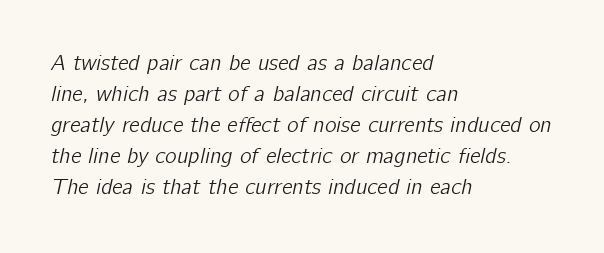
Honestly, there is no underline to notice here at all. The rendering applies a slant to the glyphs. This block has exactly the height ordinary leading produces. The tracking reads as untouched default to a designer's eye.
